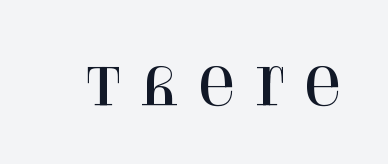
The image shows 51 px serif type, upright; set unusually wide letter spacing (+0.31 em), not underlined; high stroke contrast and a large x-height.
